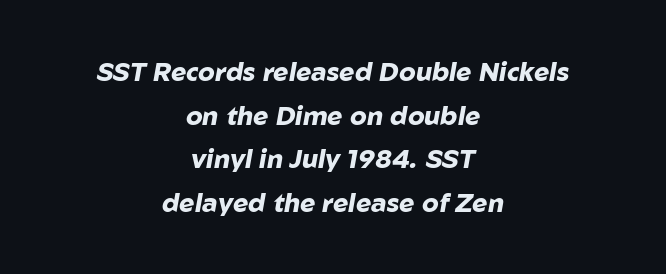
The image shows 26 px bold type, italic (leaning right); set centered, normal line spacing (1.68x), normal letter spacing, not underlined.
